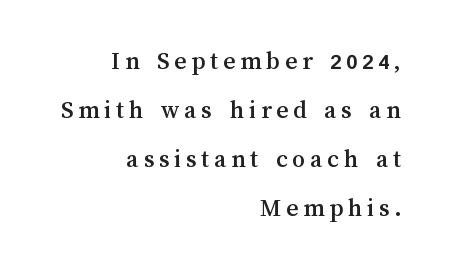
The image shows 26 px text type, upright; set right-aligned, line spacing 1.88x, not underlined.
